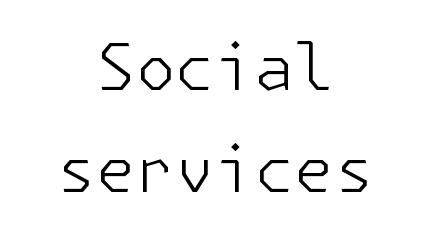
Q: Is the text bold? A: No.
Q: Is the text italic (slanted)? A: No, it is upright.
Q: Is the typeface a serif or a sans-serif typeface? A: Sans-serif.
Q: Is the text underlined? A: No.
Q: How is the paragraph aligned? A: Centered.
Q: Is the spacing between letters normal or unusually wide? A: Normal.
Q: Is the spacing between lines tight, normal or loose? A: Normal.
Q: Width (condensed, normal, or wide)? A: Normal.
Q: Stroke contrast? A: Low.
Q: x-height? A: Medium.
